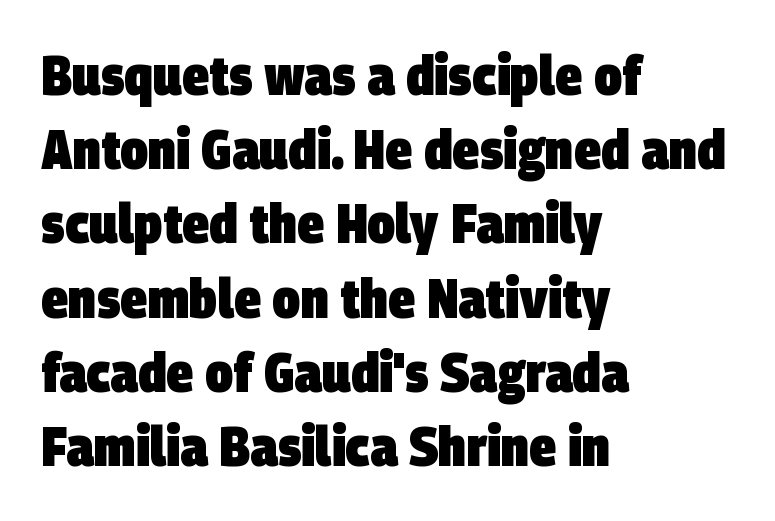
{"serif": "no", "bold": "yes", "weight": "heavy", "width": "condensed", "stroke_contrast": "low", "x_height": "large", "monospaced": "no", "underline": "no", "align": "left", "line_spacing": "normal", "line_spacing_ratio": 1.35, "letter_spacing": "normal", "letter_spacing_em": 0.0, "glyph_px": 55}
